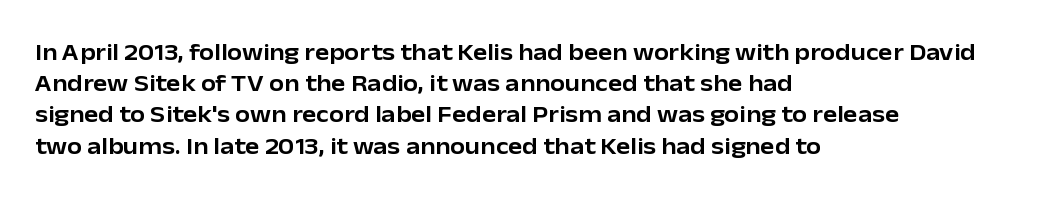
Q: Is the text italic (slanted)? A: No, it is upright.
Q: Is the text underlined? A: No.
Q: How is the paragraph aligned? A: Left-aligned.
Q: Is the spacing between letters normal or unusually wide? A: Normal.
Q: Is the spacing between lines tight, normal or loose? A: Normal.
